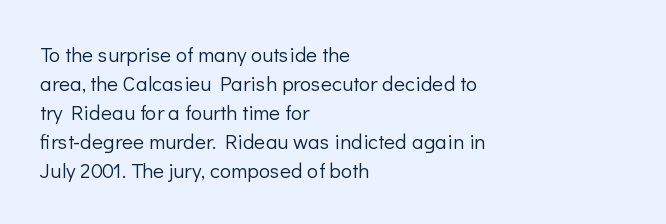
{"italic": "no", "bold": "no", "underline": "no", "align": "left", "line_spacing": "normal", "line_spacing_ratio": 1.38, "letter_spacing": "normal", "letter_spacing_em": 0.0, "glyph_px": 21}
